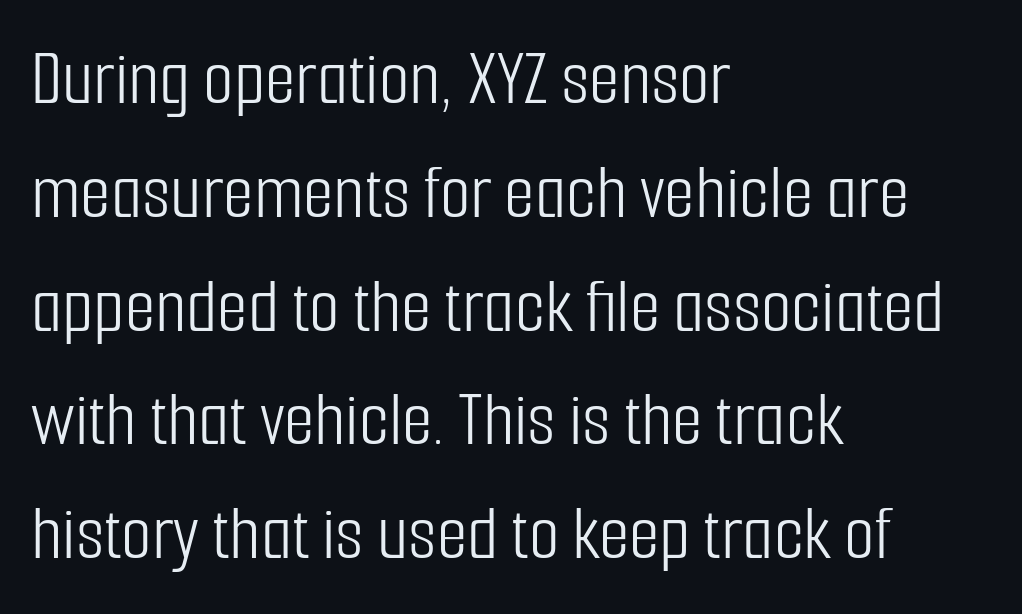
Heaviness? Minimal to ordinary, like unemphasized prose. You could not count columns in this text — the font is proportionally spaced. The rendering anchors every line to the left-hand side. This rendering employs a face without finishing strokes, i.e., a sans-serif. The area under the type is left untouched. Upright lettering throughout.
